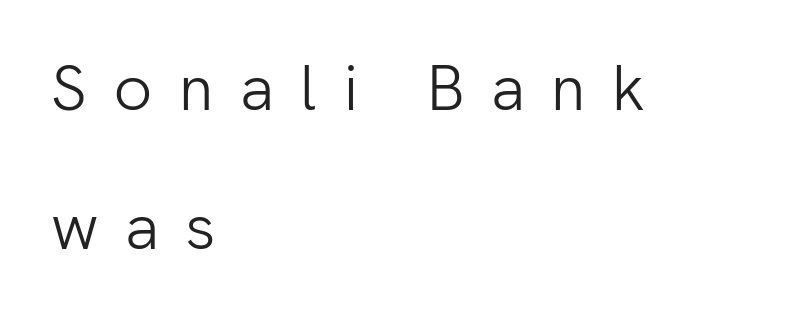
{"serif": "no", "italic": "no", "bold": "no", "weight": "light", "width": "normal", "stroke_contrast": "low", "x_height": "medium", "monospaced": "no", "underline": "no", "align": "left", "line_spacing": "loose", "line_spacing_ratio": 2.17, "letter_spacing": "wide", "letter_spacing_em": 0.41, "glyph_px": 64}
